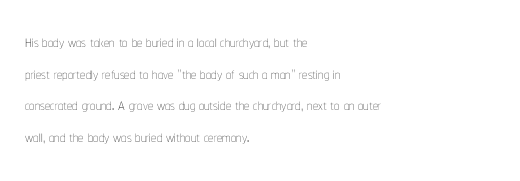
The image shows 21 px text type, upright; set left-aligned, normal line spacing (1.51x), normal letter spacing, not underlined.
